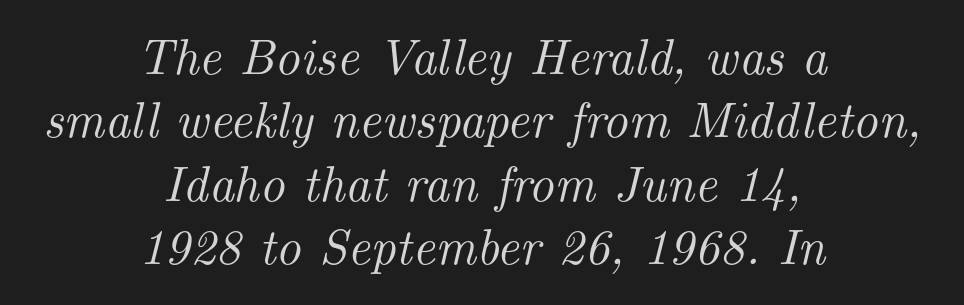
Inter-character spacing is left at the font's built-in metrics. Posture: slanted. Horizontal alignment here is central, giving a formal, balanced look. The face used here is seriffed, in the tradition of book romans. Does the leading feel generous? No, just average.
